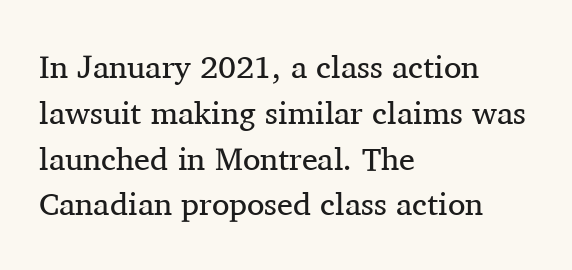
Q: Is the text bold? A: No.
Q: Is the text italic (slanted)? A: No, it is upright.
Q: Is the typeface a serif or a sans-serif typeface? A: Serif.
Q: Is the text underlined? A: No.
Q: How is the paragraph aligned? A: Left-aligned.
Q: Is the spacing between letters normal or unusually wide? A: Normal.
Q: Is the spacing between lines tight, normal or loose? A: Normal.
Q: Width (condensed, normal, or wide)? A: Normal.
Q: Stroke contrast? A: Medium.
Q: x-height? A: Medium.
Q: Monospaced? A: No.
